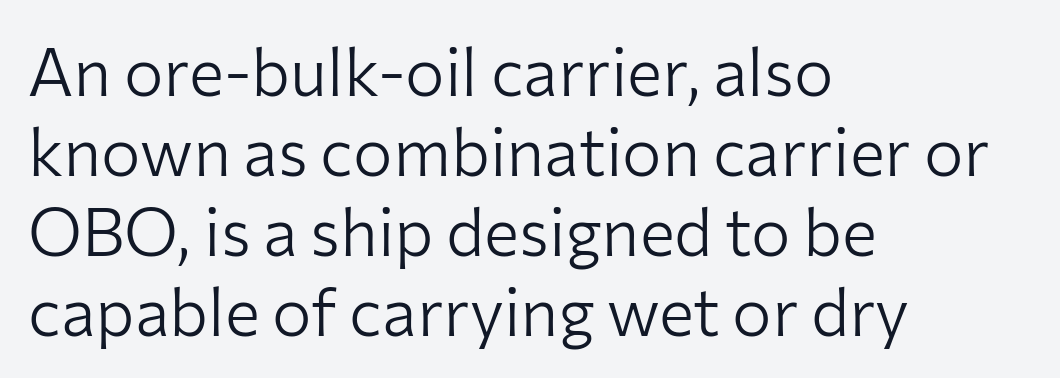
Q: Is the text bold? A: No.
Q: Is the text italic (slanted)? A: No, it is upright.
Q: Is the typeface a serif or a sans-serif typeface? A: Sans-serif.
Q: Is the text underlined? A: No.
Q: How is the paragraph aligned? A: Left-aligned.
Q: Is the spacing between letters normal or unusually wide? A: Normal.
Q: Width (condensed, normal, or wide)? A: Normal.
Q: Stroke contrast? A: Low.
Q: x-height? A: Medium.
Q: Monospaced? A: No.
